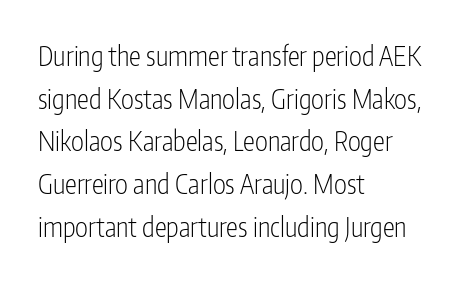
The ragged edge is on the right, which tells us the setting is flush left. Vertical strokes here are truly vertical. Heaviness? Minimal to ordinary, like unemphasized prose. Lines of text with bare space underneath.
